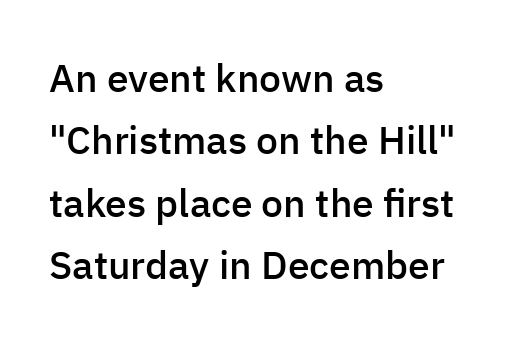
The image shows 39 px semibold sans-serif type, upright; set left-aligned, normal line spacing (1.6x), normal letter spacing, not underlined; low stroke contrast and a medium x-height.
